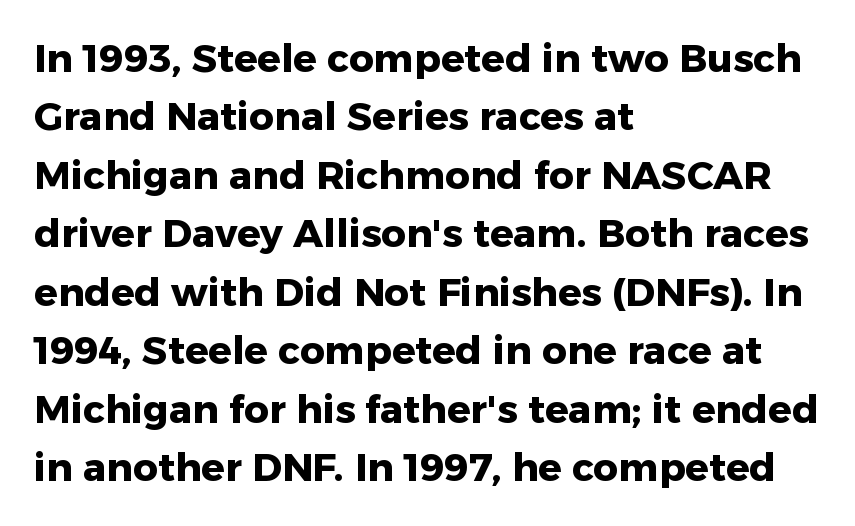
The image shows 39 px heavy sans-serif type, upright; set left-aligned, normal line spacing (1.5x), normal letter spacing, not underlined; low stroke contrast and a medium x-height.
